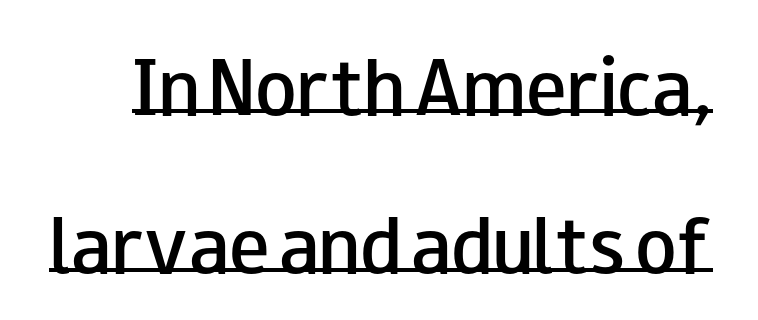
{"serif": "no", "italic": "no", "bold": "semi", "weight": "semibold", "width": "wide", "stroke_contrast": "low", "x_height": "small", "monospaced": "no", "underline": "yes", "line_spacing": "loose", "line_spacing_ratio": 2.33, "letter_spacing": "normal", "letter_spacing_em": 0.0, "glyph_px": 68}
